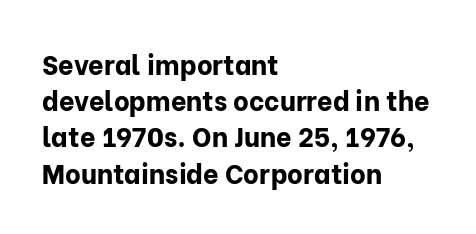
Does the weight exceed regular? Yes, all the way to bold. Inter-character spacing is left at the font's built-in metrics. If you drew a ruler down the left edge, every line would touch it. Only glyphs here, with clear space below each row. This sample keeps an unexceptional amount of space between lines.
